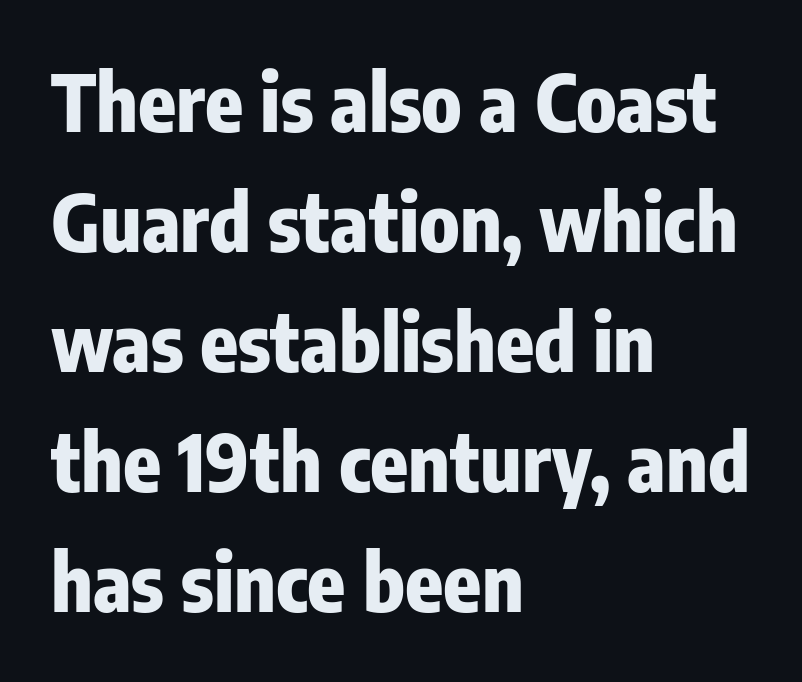
The face used here is rendered with its standard letterfit. Does the lettering tilt? It doesn't — this is upright. A typesetter would call this proportional, since set widths differ per character. You'd pick this weight for a headline — it's a proper bold. Glance below the letters and you will spot only blank space. Horizontal bands of white between lines are of average thickness.
